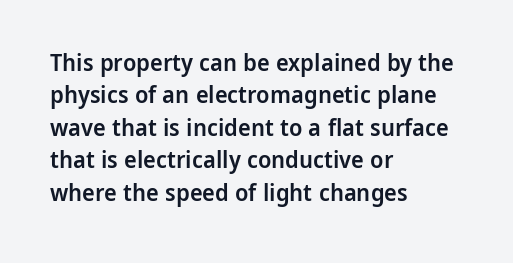
The image shows 24 px text type, upright; set left-aligned, normal line spacing (1.35x), normal letter spacing, not underlined.
